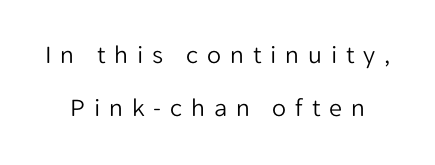
The image shows 26 px text type, upright; set loose line spacing (2.02x), unusually wide letter spacing (+0.34 em), not underlined.
